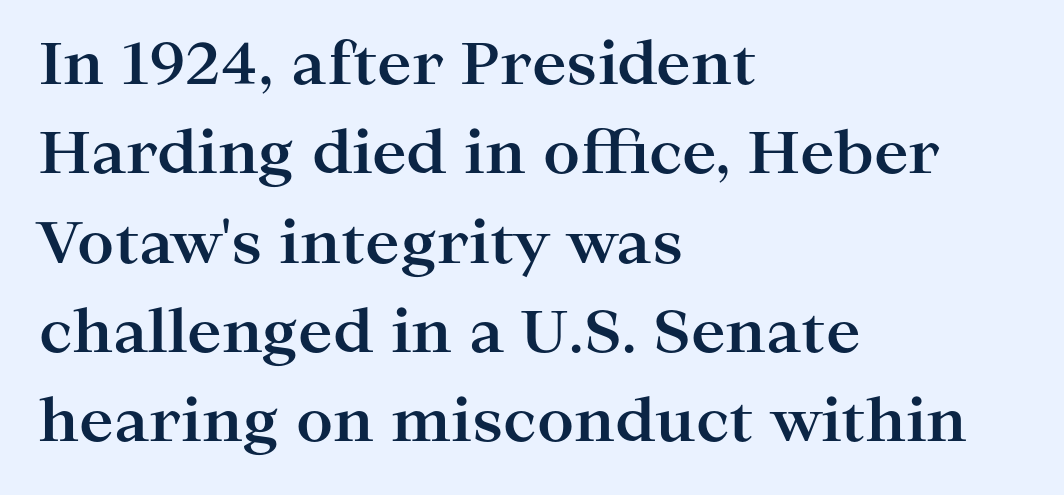
{"serif": "yes", "italic": "no", "bold": "yes", "weight": "bold", "width": "wide", "stroke_contrast": "high", "x_height": "medium", "monospaced": "no", "underline": "no", "align": "left", "line_spacing": "normal", "line_spacing_ratio": 1.54, "letter_spacing": "normal", "letter_spacing_em": 0.0, "glyph_px": 58}
